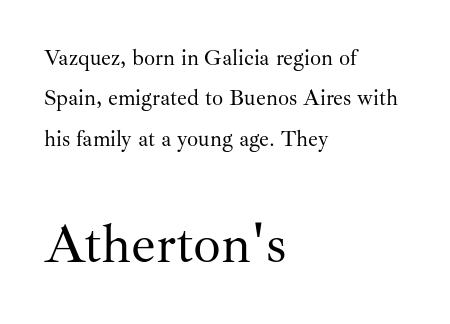
The gap between lines stays unmarked. Standard letterfit; no display-style spreading of the glyphs. Little horizontal feet cap the strokes, marking this as serif type. This rendering uses left alignment, leaving the right contour irregular. Typesetter's note — lower block bumped up in size, upper block left smaller.
